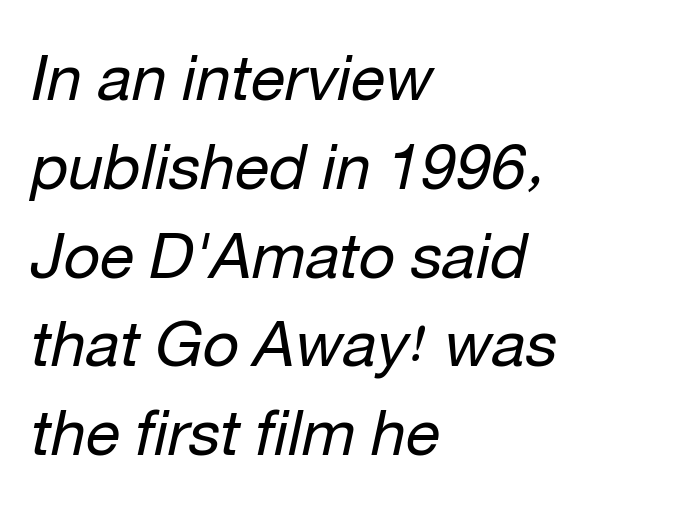
Q: Is the text bold? A: No.
Q: Is the text italic (slanted)? A: Yes, it leans right by about 12 degrees.
Q: Is the text underlined? A: No.
Q: How is the paragraph aligned? A: Left-aligned.
Q: Is the spacing between letters normal or unusually wide? A: Normal.
Q: Is the spacing between lines tight, normal or loose? A: Normal.
Q: Width (condensed, normal, or wide)? A: Normal.
Q: Stroke contrast? A: Low.
Q: x-height? A: Medium.
Q: Monospaced? A: No.
